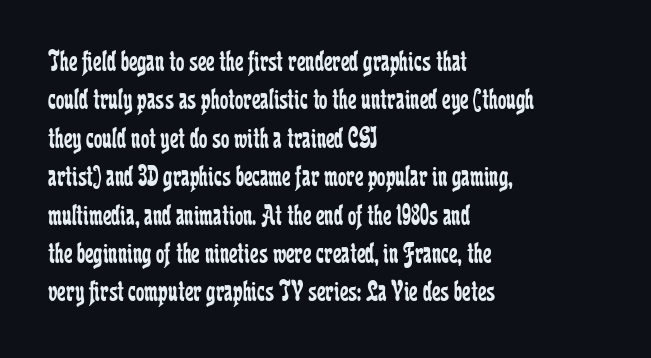
Q: Is the text bold? A: No.
Q: Is the text italic (slanted)? A: No, it is upright.
Q: Is the typeface a serif or a sans-serif typeface? A: Serif.
Q: Is the text underlined? A: No.
Q: How is the paragraph aligned? A: Left-aligned.
Q: Is the spacing between letters normal or unusually wide? A: Normal.
Q: Is the spacing between lines tight, normal or loose? A: Normal.
Q: Width (condensed, normal, or wide)? A: Condensed.
Q: Stroke contrast? A: Low.
Q: x-height? A: Medium.
Q: Monospaced? A: No.
